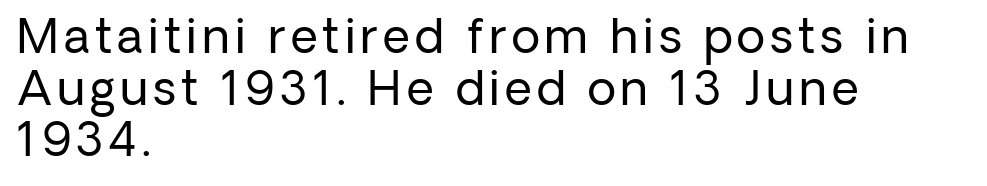
{"serif": "no", "italic": "no", "bold": "no", "weight": "regular", "width": "normal", "stroke_contrast": "low", "x_height": "medium", "monospaced": "no", "underline": "no", "align": "left", "line_spacing": "tight", "line_spacing_ratio": 1.1, "glyph_px": 47}
